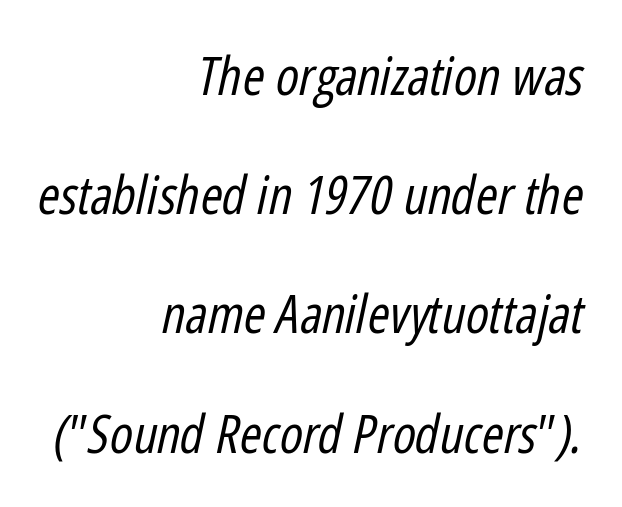
Q: Is the text bold? A: No.
Q: Is the text italic (slanted)? A: Yes, it leans right by about 12 degrees.
Q: Is the text underlined? A: No.
Q: How is the paragraph aligned? A: Right-aligned.
Q: Is the spacing between letters normal or unusually wide? A: Normal.
Q: Is the spacing between lines tight, normal or loose? A: Loose.
Q: Width (condensed, normal, or wide)? A: Condensed.
Q: Stroke contrast? A: Low.
Q: x-height? A: Medium.
Q: Monospaced? A: No.
